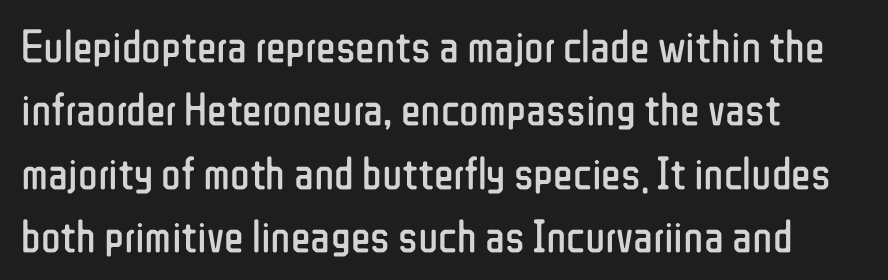
Q: Is the text bold? A: No.
Q: Is the text italic (slanted)? A: No, it is upright.
Q: Is the typeface a serif or a sans-serif typeface? A: Sans-serif.
Q: Is the text underlined? A: No.
Q: How is the paragraph aligned? A: Left-aligned.
Q: Is the spacing between letters normal or unusually wide? A: Normal.
Q: Is the spacing between lines tight, normal or loose? A: Normal.
Q: Width (condensed, normal, or wide)? A: Condensed.
Q: Stroke contrast? A: Low.
Q: x-height? A: Medium.
Q: Monospaced? A: No.
